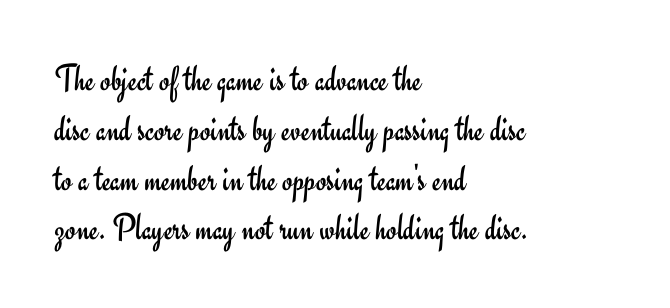
Q: Is the text bold? A: No.
Q: Is the text italic (slanted)? A: Yes.
Q: Is the typeface a serif or a sans-serif typeface? A: Sans-serif.
Q: Is the text underlined? A: No.
Q: How is the paragraph aligned? A: Left-aligned.
Q: Is the spacing between letters normal or unusually wide? A: Normal.
Q: Is the spacing between lines tight, normal or loose? A: Normal.
Q: Width (condensed, normal, or wide)? A: Normal.
Q: Stroke contrast? A: Low.
Q: x-height? A: Small.
Q: Monospaced? A: No.
